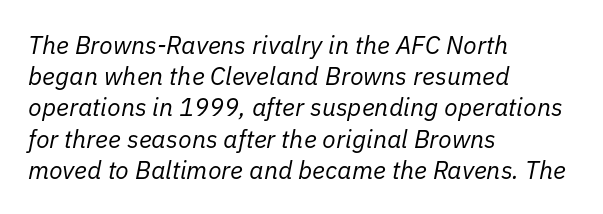
Tracking value appears to be zero — textbook default spacing. Quick note: underline off. The passage shown stacks its lines at a standard gap. The font's italic variant was chosen for this text. The text block is weighted toward the left margin, trailing off unevenly rightward. Each stroke keeps to a modest, everyday thickness or less.
